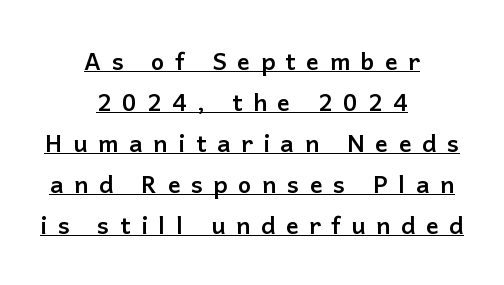
Q: Is the text bold? A: Yes.
Q: Is the text italic (slanted)? A: No, it is upright.
Q: Is the text underlined? A: Yes.
Q: How is the paragraph aligned? A: Centered.
Q: Is the spacing between letters normal or unusually wide? A: Unusually wide.
